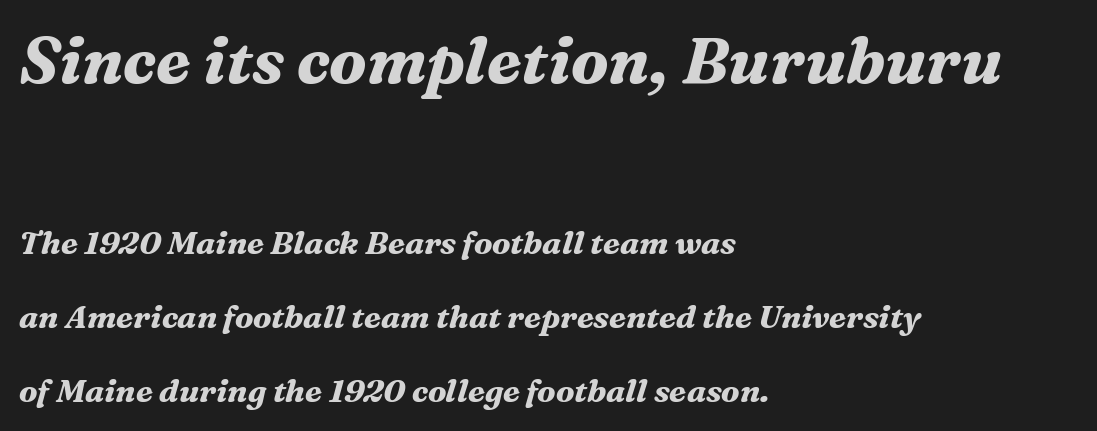
Q: Is the text bold? A: Yes.
Q: Is the text italic (slanted)? A: Yes, it leans right by about 16 degrees.
Q: Is the typeface a serif or a sans-serif typeface? A: Serif.
Q: Is the text underlined? A: No.
Q: How is the paragraph aligned? A: Left-aligned.
Q: Is the spacing between letters normal or unusually wide? A: Normal.
Q: Is the spacing between lines tight, normal or loose? A: Loose.
Q: Which block of text is set in a larger size, the first (top) or the second (bottom)? A: The first (top) one.
Q: Width (condensed, normal, or wide)? A: Normal.
Q: Stroke contrast? A: Medium.
Q: x-height? A: Medium.
Q: Monospaced? A: No.
